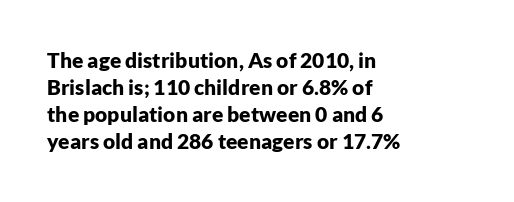
The space directly below the letters is spotless. In terms of leading, this rendering sits right in the middle. Notice how the stems are strictly vertical — no italics here. Honestly, the letter spacing is just normal — you wouldn't notice it. Typesetter's note: full bold, strokes at maximum text heaviness.
